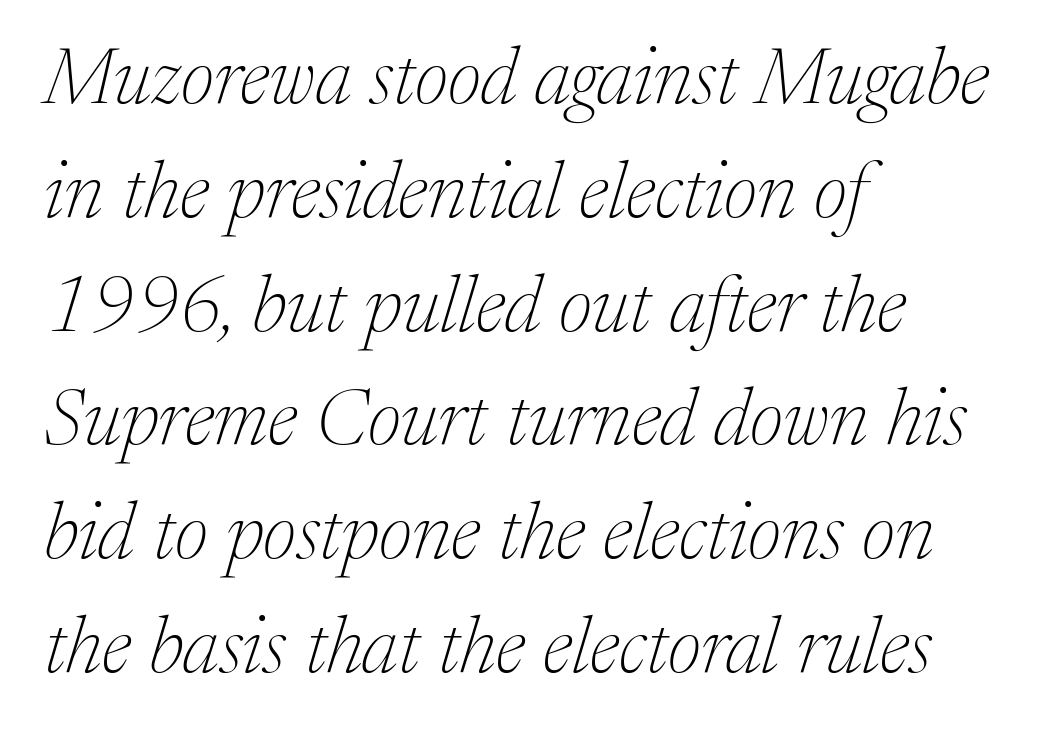
The characters are drawn with everyday or finer stroke widths. This sample is left-justified, so line endings fall wherever the words run out. The letters are slanted; this is an italic face. Proportional: the letters do not fall into vertical columns. Are there feet on the stems? There are — it's a serif. The horizontal fit of the characters is conventional and even.
